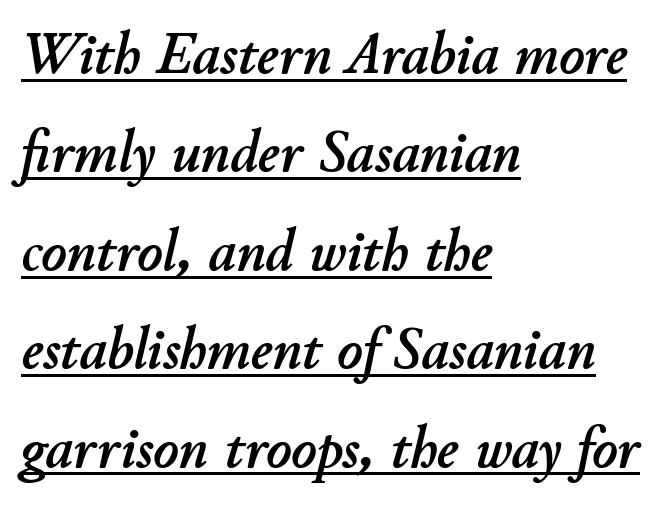
{"italic": "yes", "lean": "right", "slant_degrees": 11, "width": "normal", "stroke_contrast": "low", "x_height": "small", "monospaced": "no", "underline": "yes", "align": "left", "line_spacing": "normal", "line_spacing_ratio": 1.64, "letter_spacing": "normal", "letter_spacing_em": 0.0, "glyph_px": 60}
